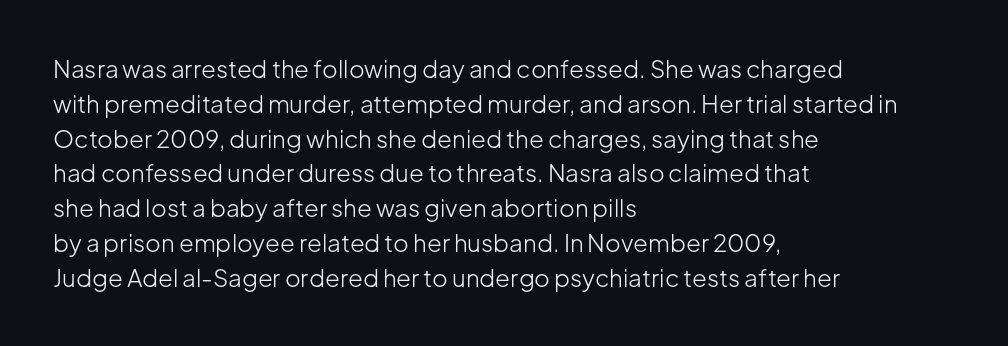
{"italic": "no", "bold": "no", "underline": "no", "align": "left", "line_spacing": "normal", "line_spacing_ratio": 1.45, "letter_spacing": "normal", "letter_spacing_em": 0.0, "glyph_px": 24}
